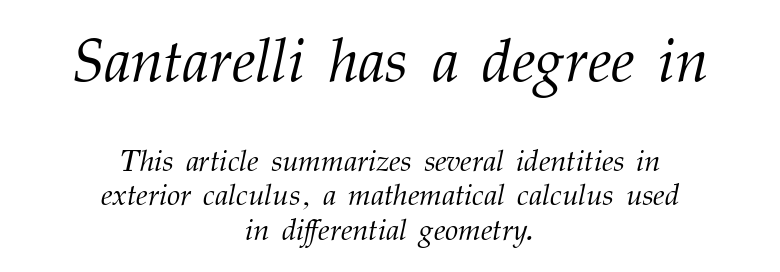
A bare baseline throughout the passage. Compare the two chunks: the upper has the greater cap height. Character widths vary here, with narrow letters taking less room than wide ones. Serif or sans? Serif — the stroke terminals have little feet. Nobody touched the tracking dial on this one. The compositor balanced each line on the midline.
